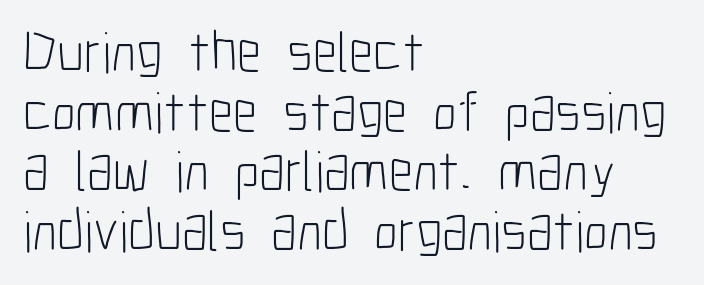
{"serif": "no", "italic": "no", "bold": "no", "weight": "light", "width": "condensed", "stroke_contrast": "low", "x_height": "medium", "monospaced": "no", "underline": "no", "align": "left", "line_spacing": "tight", "line_spacing_ratio": 1.03, "letter_spacing": "normal", "letter_spacing_em": 0.0, "glyph_px": 58}
